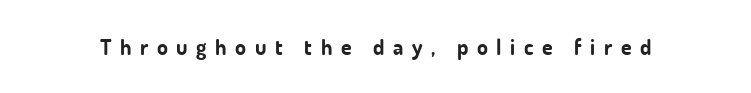
{"italic": "no", "bold": "yes", "underline": "no", "letter_spacing": "wide", "letter_spacing_em": 0.39, "glyph_px": 22}
